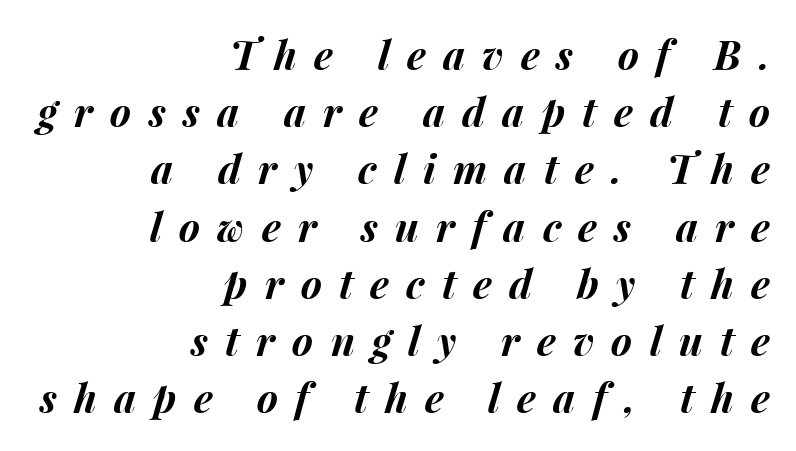
Bare-footed words on every line. Here the designer chose a conventional face with non-uniform glyph widths. There is plenty of visible air inserted between adjacent glyphs. The passage shown leans; its letterforms are oblique. Every letter is thick-stroked: bold, no question. Rows of type keep a routine distance in the vertical direction.
